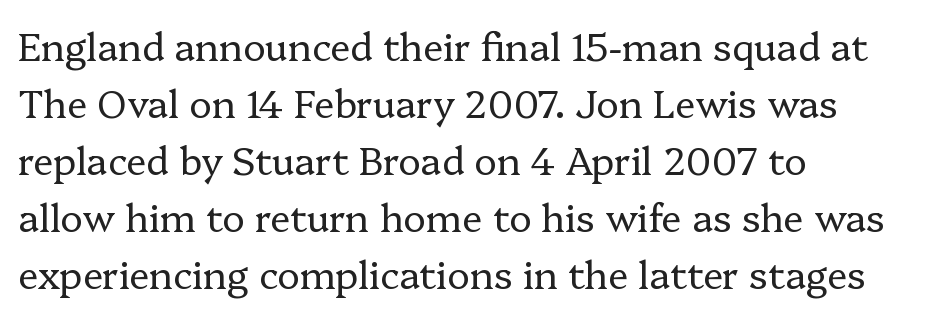
Q: Is the text bold? A: No.
Q: Is the text italic (slanted)? A: No, it is upright.
Q: Is the typeface a serif or a sans-serif typeface? A: Serif.
Q: Is the text underlined? A: No.
Q: How is the paragraph aligned? A: Left-aligned.
Q: Is the spacing between letters normal or unusually wide? A: Normal.
Q: Is the spacing between lines tight, normal or loose? A: Normal.
Q: Width (condensed, normal, or wide)? A: Normal.
Q: Stroke contrast? A: Low.
Q: x-height? A: Medium.
Q: Monospaced? A: No.
